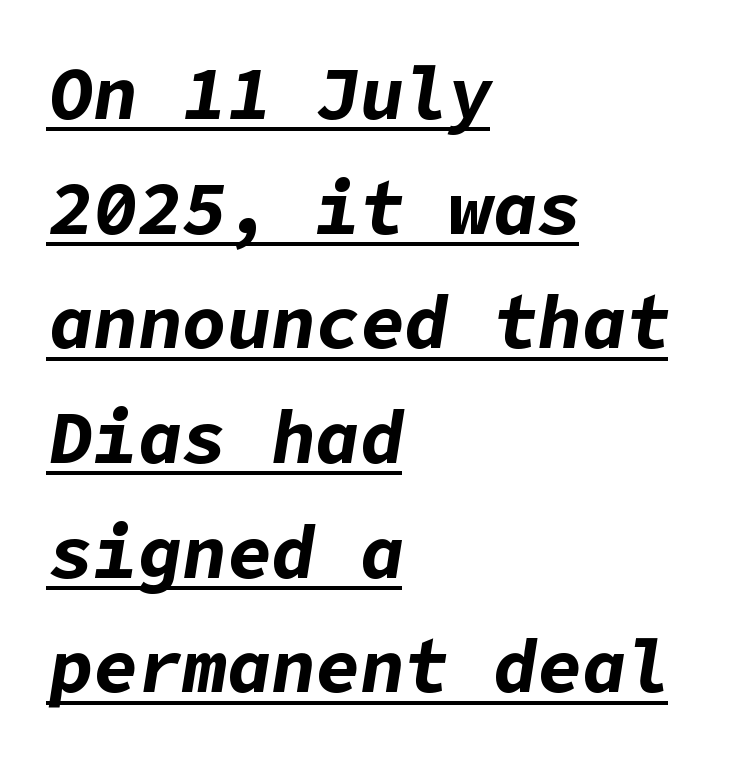
Every letter is thick-stroked: bold, no question. The letterforms sit shoulder to shoulder at normal distance. The rendering uses the underline text-decoration. Yep, that's italic — everything's leaning. Compared with a centered layout, this one pins lines to the left instead. The vertical gap from one line to the next is medium.
